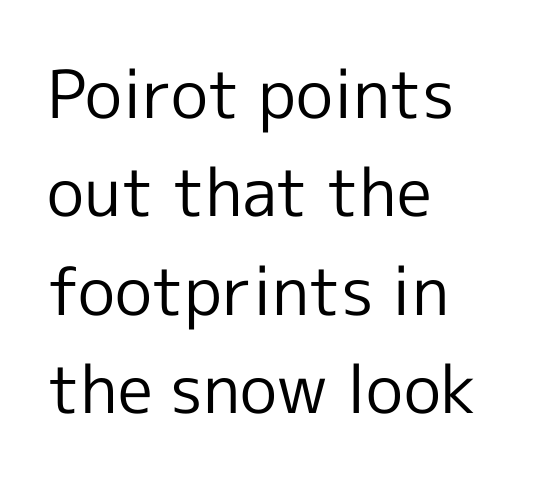
{"serif": "no", "italic": "no", "bold": "no", "weight": "regular", "width": "normal", "x_height": "medium", "monospaced": "no", "underline": "no", "align": "left", "line_spacing": "normal", "line_spacing_ratio": 1.49, "letter_spacing": "normal", "letter_spacing_em": 0.0, "glyph_px": 66}
